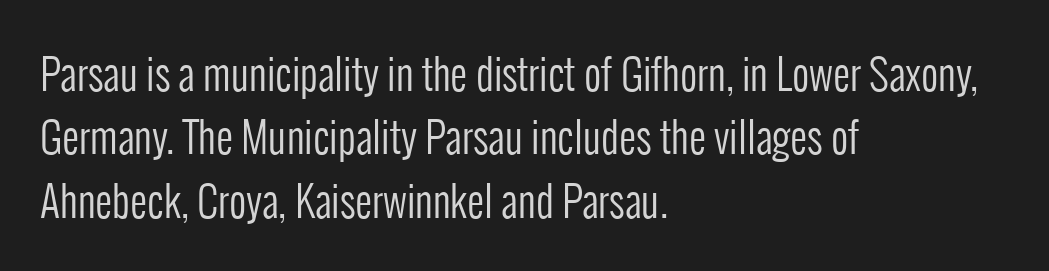
Q: Is the text bold? A: No.
Q: Is the text italic (slanted)? A: No, it is upright.
Q: Is the typeface a serif or a sans-serif typeface? A: Sans-serif.
Q: Is the text underlined? A: No.
Q: How is the paragraph aligned? A: Left-aligned.
Q: Is the spacing between letters normal or unusually wide? A: Normal.
Q: Is the spacing between lines tight, normal or loose? A: Normal.
Q: Width (condensed, normal, or wide)? A: Condensed.
Q: Stroke contrast? A: Low.
Q: x-height? A: Medium.
Q: Monospaced? A: No.
